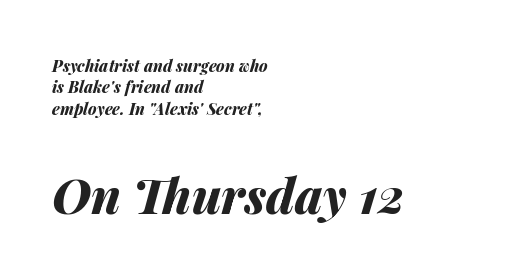
The image shows 49 px bold type, italic (leaning right); set left-aligned, normal line spacing (1.33x), normal letter spacing, not underlined; the second (bottom) block is 3.06x larger; medium stroke contrast and a medium x-height.
